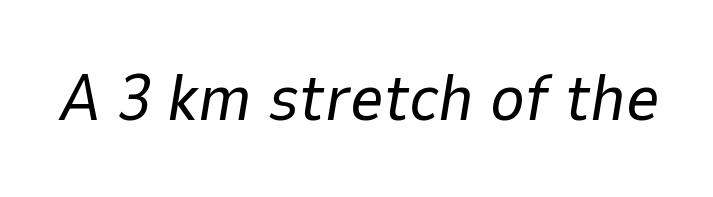
Q: Is the text bold? A: No.
Q: Is the text italic (slanted)? A: Yes, it leans right by about 9 degrees.
Q: Is the text underlined? A: No.
Q: Is the spacing between letters normal or unusually wide? A: Normal.
Q: Width (condensed, normal, or wide)? A: Normal.
Q: Stroke contrast? A: Low.
Q: x-height? A: Medium.
Q: Monospaced? A: No.
